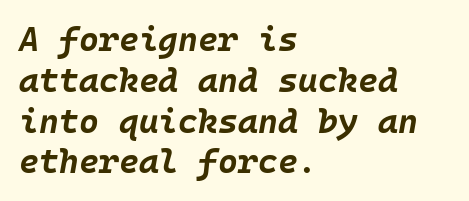
Q: Is the text bold? A: Yes.
Q: Is the text italic (slanted)? A: Yes, it leans right by about 10 degrees.
Q: Is the text underlined? A: No.
Q: How is the paragraph aligned? A: Left-aligned.
Q: Is the spacing between letters normal or unusually wide? A: Normal.
Q: Width (condensed, normal, or wide)? A: Normal.
Q: Stroke contrast? A: Low.
Q: x-height? A: Large.
